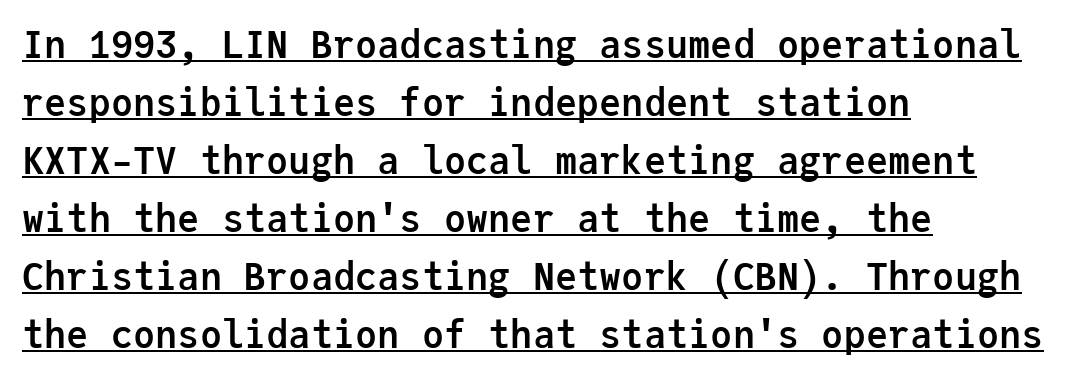
The image shows 37 px semibold sans-serif type, upright, monospaced; set left-aligned, normal line spacing (1.57x), normal letter spacing, underlined; low stroke contrast and a medium x-height.
